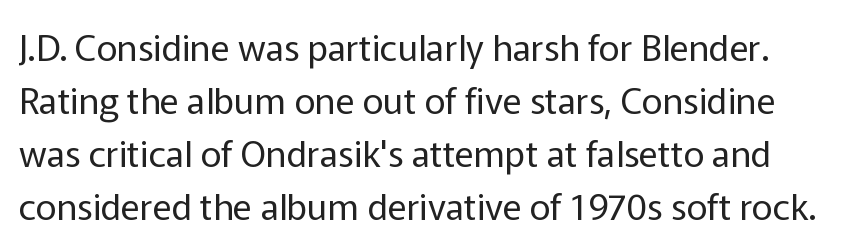
The line-height multiplier appears to be the usual default. The horizontal fit of the characters is conventional and even. This is the regular roman posture of the typeface. The rendering uses natural spacing where letterforms have individual widths.
